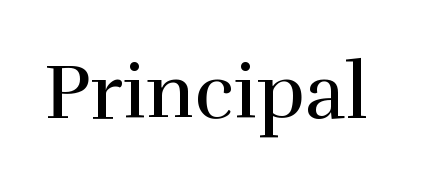
Q: Is the text bold? A: No.
Q: Is the text italic (slanted)? A: No, it is upright.
Q: Is the typeface a serif or a sans-serif typeface? A: Serif.
Q: Is the text underlined? A: No.
Q: Is the spacing between letters normal or unusually wide? A: Normal.
Q: Width (condensed, normal, or wide)? A: Normal.
Q: Stroke contrast? A: High.
Q: x-height? A: Medium.
Q: Monospaced? A: No.
